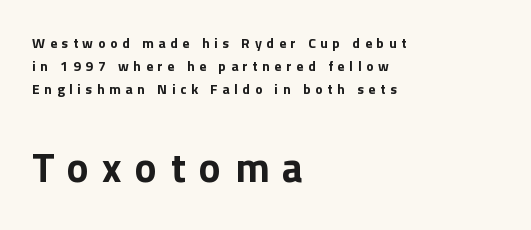
{"serif": "no", "italic": "no", "bold": "yes", "weight": "bold", "width": "normal", "x_height": "medium", "monospaced": "no", "underline": "no", "align": "left", "line_spacing": "normal", "line_spacing_ratio": 1.66, "letter_spacing": "wide", "letter_spacing_em": 0.33, "larger_block": "second", "size_ratio": 2.93, "glyph_px": 41}
